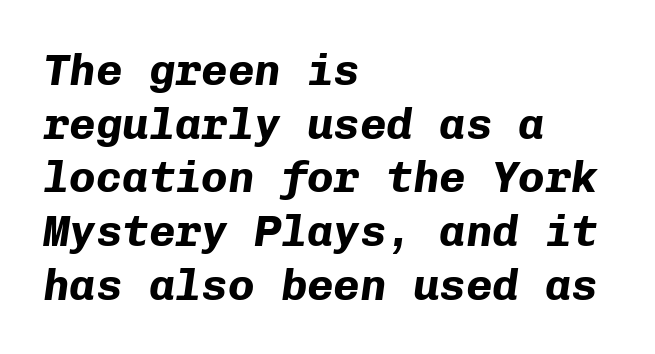
{"italic": "yes", "lean": "right", "slant_degrees": 8, "bold": "yes", "weight": "bold", "width": "normal", "stroke_contrast": "low", "x_height": "medium", "monospaced": "yes", "underline": "no", "align": "left", "line_spacing_ratio": 1.22, "letter_spacing": "normal", "letter_spacing_em": 0.0, "glyph_px": 44}
